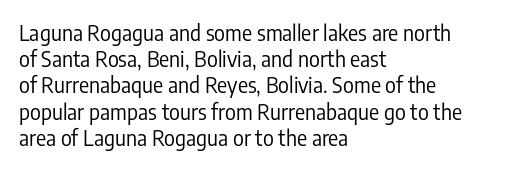
Q: Is the text bold? A: No.
Q: Is the text italic (slanted)? A: No, it is upright.
Q: Is the text underlined? A: No.
Q: How is the paragraph aligned? A: Left-aligned.
Q: Is the spacing between letters normal or unusually wide? A: Normal.
Q: Is the spacing between lines tight, normal or loose? A: Normal.
